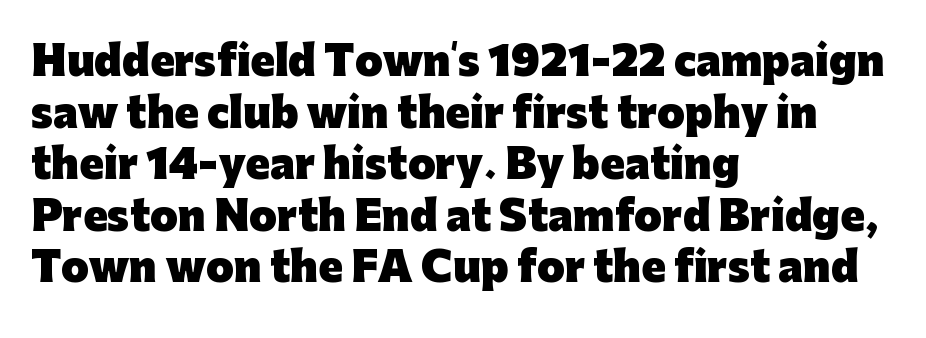
{"serif": "no", "italic": "no", "bold": "yes", "weight": "heavy", "width": "normal", "stroke_contrast": "low", "x_height": "medium", "monospaced": "no", "underline": "no", "align": "left", "line_spacing": "normal", "line_spacing_ratio": 1.29, "letter_spacing": "normal", "letter_spacing_em": 0.0, "glyph_px": 40}
